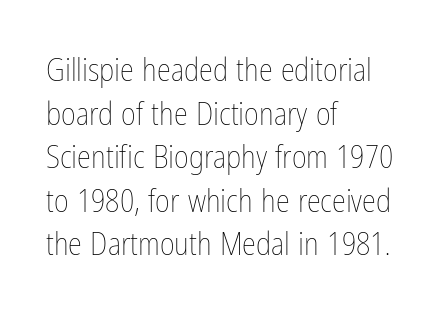
Ordinary non-slanted type is in use. The gaps between neighbouring characters are ordinary and unremarkable. The strip under each line holds only bare page. Casual observation: everything's shoved over to the left. Line spacing here is normal.
